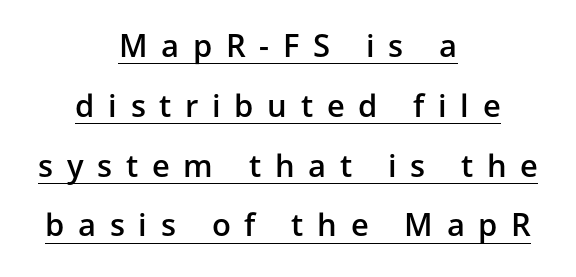
The image shows 31 px semibold sans-serif type, upright; set centered, loose line spacing (1.93x), unusually wide letter spacing (+0.44 em), underlined; low stroke contrast and a medium x-height.
